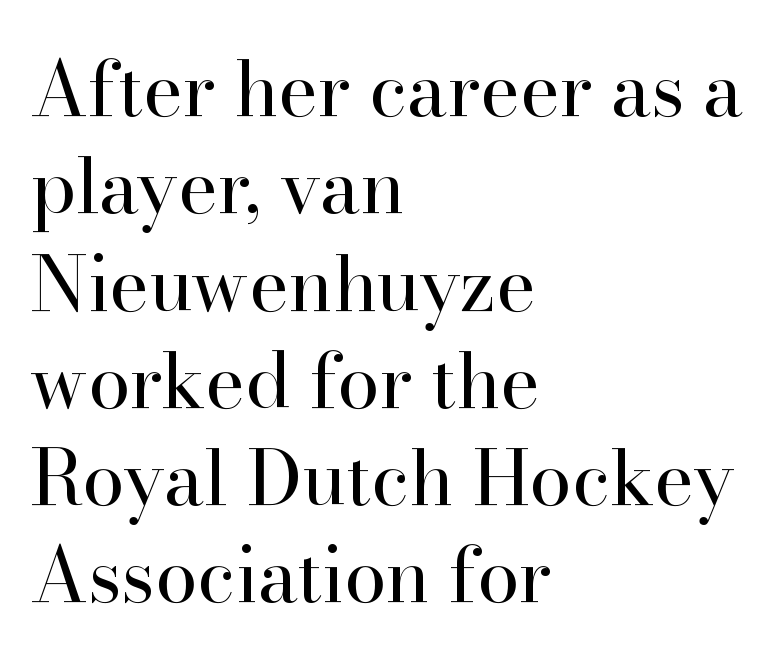
Q: Is the text bold? A: No.
Q: Is the text italic (slanted)? A: No, it is upright.
Q: Is the typeface a serif or a sans-serif typeface? A: Serif.
Q: Is the text underlined? A: No.
Q: How is the paragraph aligned? A: Left-aligned.
Q: Is the spacing between letters normal or unusually wide? A: Normal.
Q: Is the spacing between lines tight, normal or loose? A: Normal.
Q: Width (condensed, normal, or wide)? A: Normal.
Q: Stroke contrast? A: High.
Q: x-height? A: Small.
Q: Monospaced? A: No.
